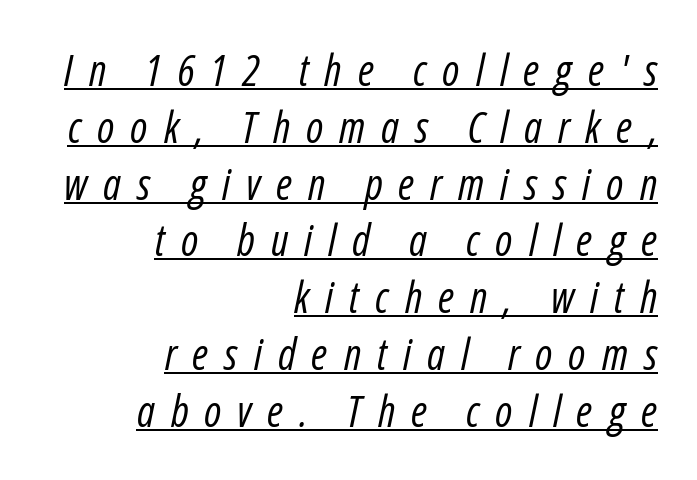
The tracking reads as deliberately expanded to a designer's eye. Does a line run under the words? Yes, clearly. These lines are rendered in a variable-pitch font. The strokes are not fattened; the text isn't bold.
